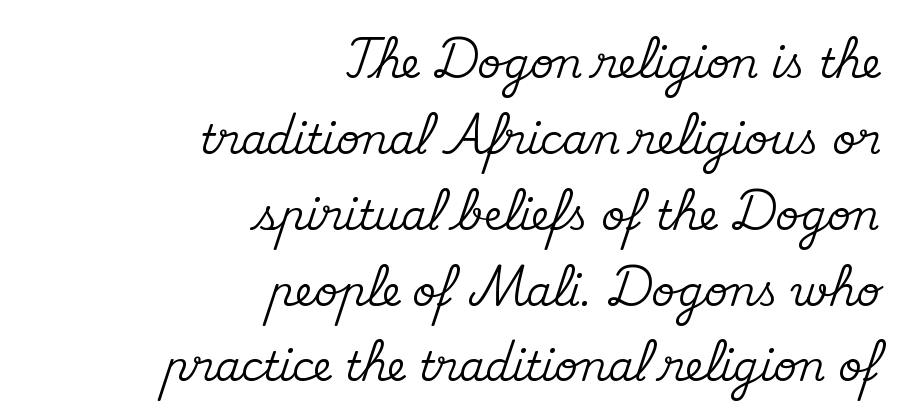
The image shows 41 px serif type; set right-aligned, line spacing 1.85x, normal letter spacing, not underlined; medium stroke contrast and a small x-height.
